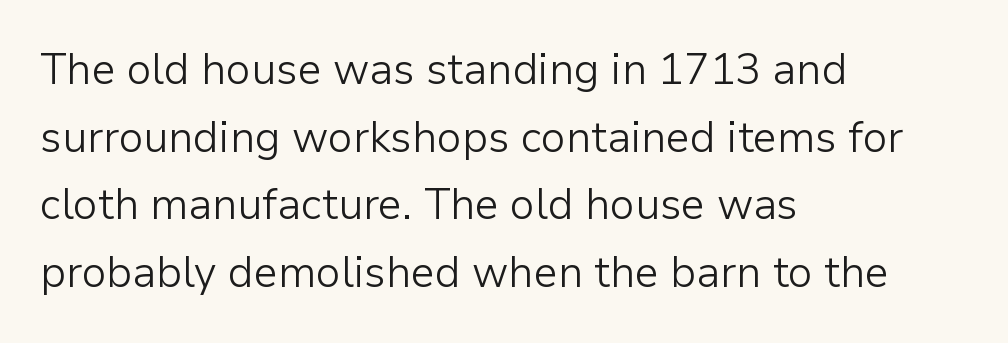
The image shows 43 px light sans-serif type, upright; set left-aligned, normal line spacing (1.57x), normal letter spacing, not underlined; low stroke contrast and a medium x-height.
